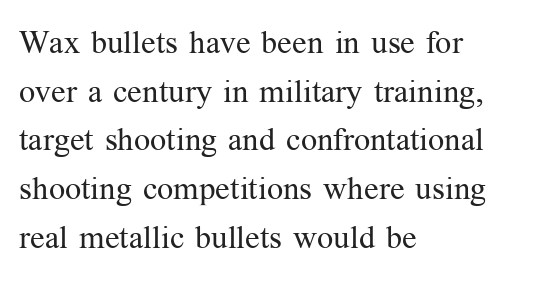
The image shows 32 px regular-weight serif type, upright; set left-aligned, normal line spacing (1.52x), normal letter spacing, not underlined; medium stroke contrast and a medium x-height.
